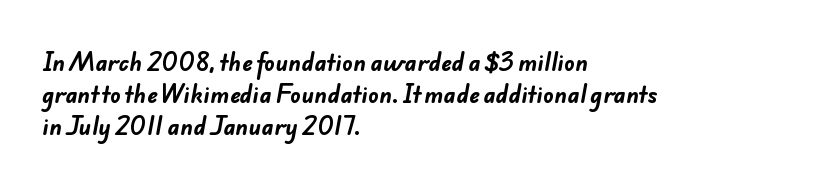
The image shows 22 px bold type; set left-aligned, normal line spacing (1.45x), normal letter spacing, not underlined.
